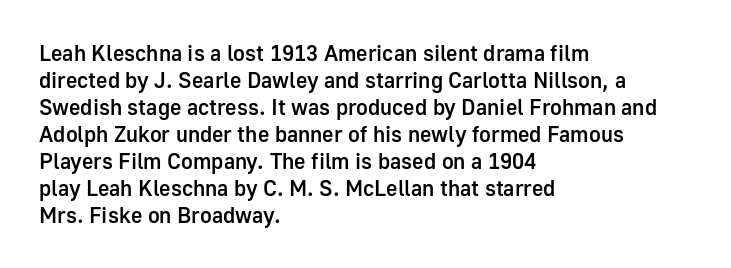
The gap between lines stays unmarked. Casual observation: everything's shoved over to the left. The glyphs have the mass of a demibold cut, below bold. The lettering stays uniformly vertical, giving the passage a roman look. Honestly, the letter spacing is just normal — you wouldn't notice it.
